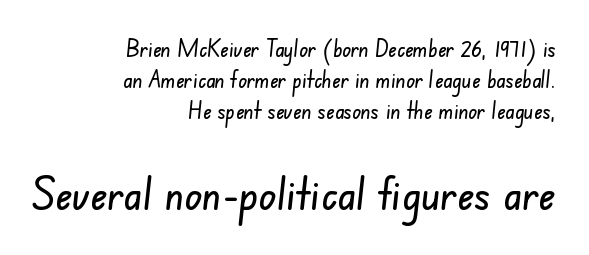
Q: Is the typeface a serif or a sans-serif typeface? A: Sans-serif.
Q: Is the text underlined? A: No.
Q: How is the paragraph aligned? A: Right-aligned.
Q: Is the spacing between letters normal or unusually wide? A: Normal.
Q: Is the spacing between lines tight, normal or loose? A: Normal.
Q: Which block of text is set in a larger size, the first (top) or the second (bottom)? A: The second (bottom) one.
Q: Width (condensed, normal, or wide)? A: Condensed.
Q: Stroke contrast? A: Low.
Q: x-height? A: Small.
Q: Monospaced? A: No.
